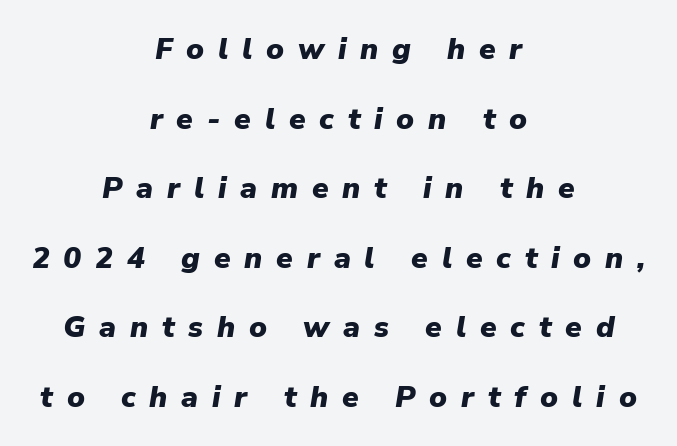
The image shows 30 px heavy type, italic (leaning right); set centered, loose line spacing (2.32x), unusually wide letter spacing (+0.46 em), not underlined; low stroke contrast and a medium x-height.
